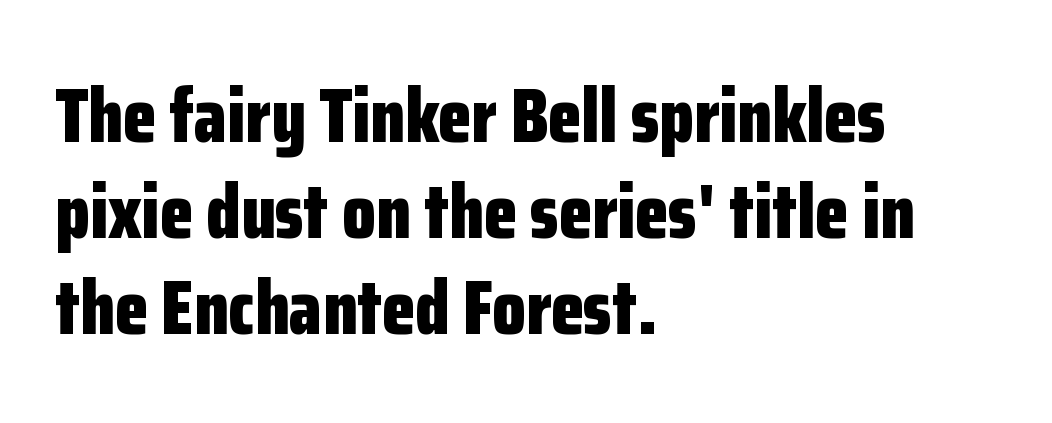
{"serif": "no", "italic": "no", "bold": "yes", "weight": "bold", "width": "condensed", "stroke_contrast": "low", "x_height": "medium", "monospaced": "no", "underline": "no", "align": "left", "line_spacing": "normal", "line_spacing_ratio": 1.26, "letter_spacing": "normal", "letter_spacing_em": 0.0, "glyph_px": 76}
